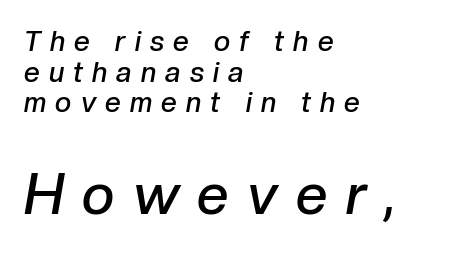
Q: Is the text bold? A: Semi-bold.
Q: Is the text italic (slanted)? A: Yes, it leans right by about 10 degrees.
Q: Is the text underlined? A: No.
Q: How is the paragraph aligned? A: Left-aligned.
Q: Is the spacing between letters normal or unusually wide? A: Unusually wide.
Q: Is the spacing between lines tight, normal or loose? A: Tight.
Q: Which block of text is set in a larger size, the first (top) or the second (bottom)? A: The second (bottom) one.
Q: Width (condensed, normal, or wide)? A: Normal.
Q: Stroke contrast? A: Low.
Q: x-height? A: Medium.
Q: Monospaced? A: No.
